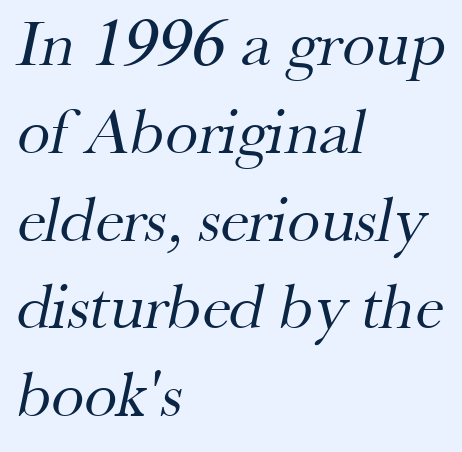
The image shows 66 px regular-weight serif type; set left-aligned, normal line spacing (1.33x), normal letter spacing, not underlined; medium stroke contrast and a small x-height.
